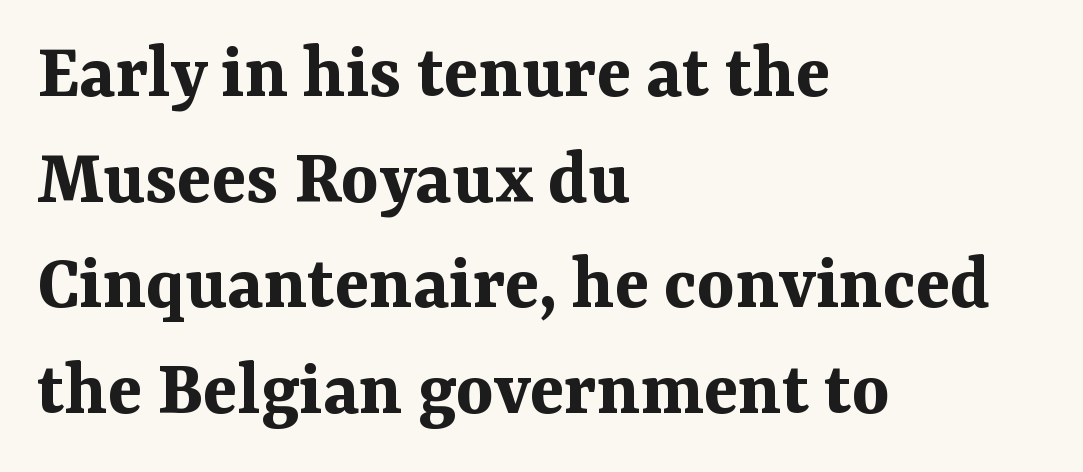
The image shows 80 px bold serif type, upright; set left-aligned, normal line spacing (1.32x), normal letter spacing, not underlined; medium stroke contrast and a medium x-height.
